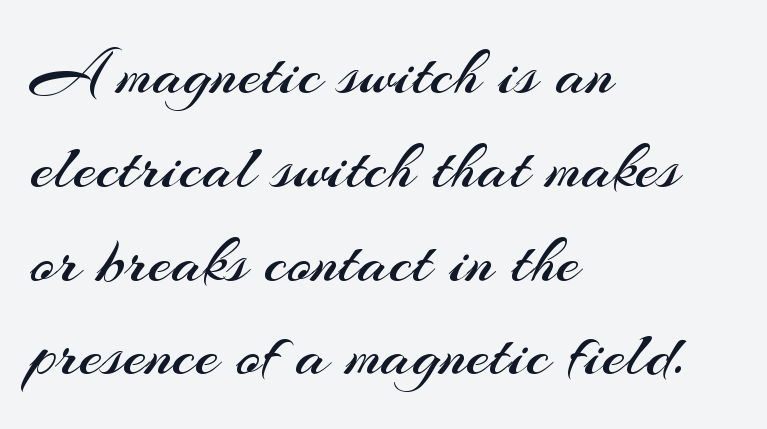
The image shows 67 px regular-weight sans-serif type; set left-aligned, normal line spacing (1.4x), normal letter spacing, not underlined; medium stroke contrast and a small x-height.
